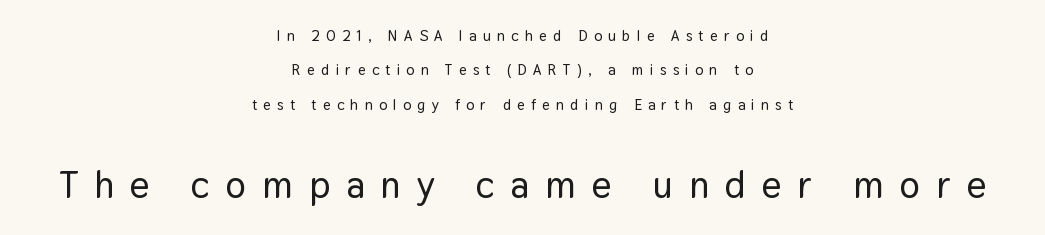
Q: Is the text italic (slanted)? A: No, it is upright.
Q: Is the typeface a serif or a sans-serif typeface? A: Sans-serif.
Q: Is the text underlined? A: No.
Q: How is the paragraph aligned? A: Centered.
Q: Is the spacing between letters normal or unusually wide? A: Unusually wide.
Q: Is the spacing between lines tight, normal or loose? A: Loose.
Q: Which block of text is set in a larger size, the first (top) or the second (bottom)? A: The second (bottom) one.
Q: Width (condensed, normal, or wide)? A: Normal.
Q: Stroke contrast? A: Low.
Q: x-height? A: Medium.
Q: Monospaced? A: No.
